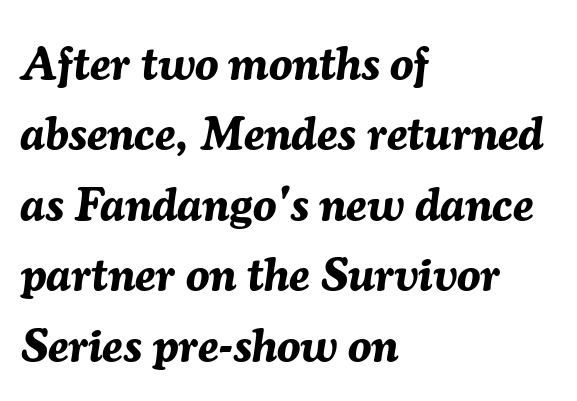
Q: Is the text bold? A: Yes.
Q: Is the text italic (slanted)? A: Yes, it leans right by about 7 degrees.
Q: Is the text underlined? A: No.
Q: How is the paragraph aligned? A: Left-aligned.
Q: Is the spacing between letters normal or unusually wide? A: Normal.
Q: Is the spacing between lines tight, normal or loose? A: Normal.
Q: Width (condensed, normal, or wide)? A: Normal.
Q: Stroke contrast? A: Medium.
Q: x-height? A: Medium.
Q: Monospaced? A: No.
